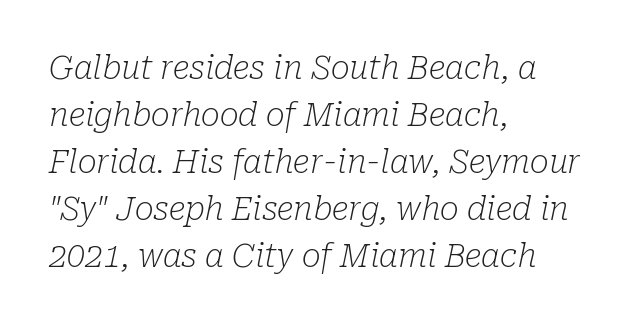
The image shows 32 px light serif type, italic (leaning right); set left-aligned, normal line spacing (1.47x), normal letter spacing, not underlined; low stroke contrast and a medium x-height.
